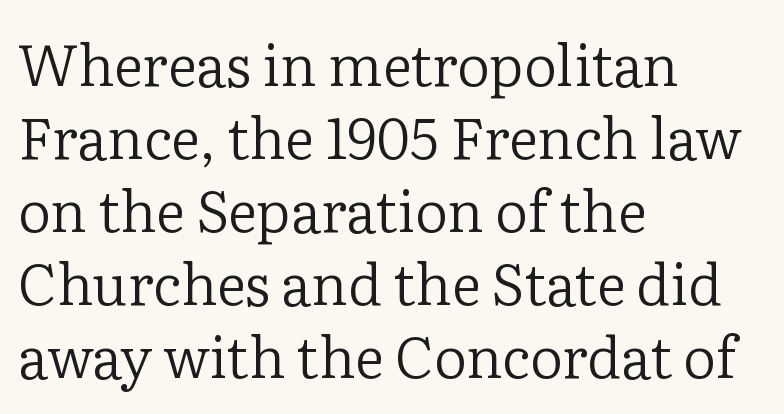
{"serif": "yes", "italic": "no", "bold": "no", "weight": "regular", "width": "normal", "stroke_contrast": "low", "x_height": "medium", "monospaced": "no", "underline": "no", "align": "left", "line_spacing": "normal", "line_spacing_ratio": 1.28, "letter_spacing": "normal", "letter_spacing_em": 0.0, "glyph_px": 57}
